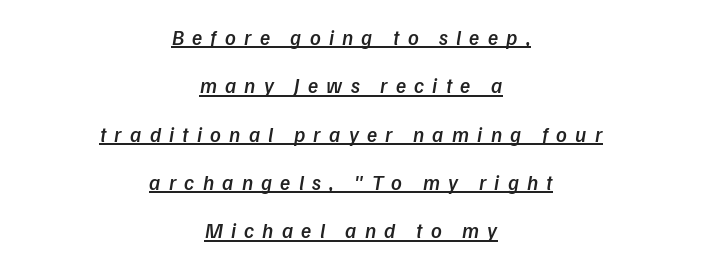
Q: Is the text bold? A: Semi-bold.
Q: Is the text underlined? A: Yes.
Q: How is the paragraph aligned? A: Centered.
Q: Is the spacing between letters normal or unusually wide? A: Unusually wide.
Q: Is the spacing between lines tight, normal or loose? A: Loose.
